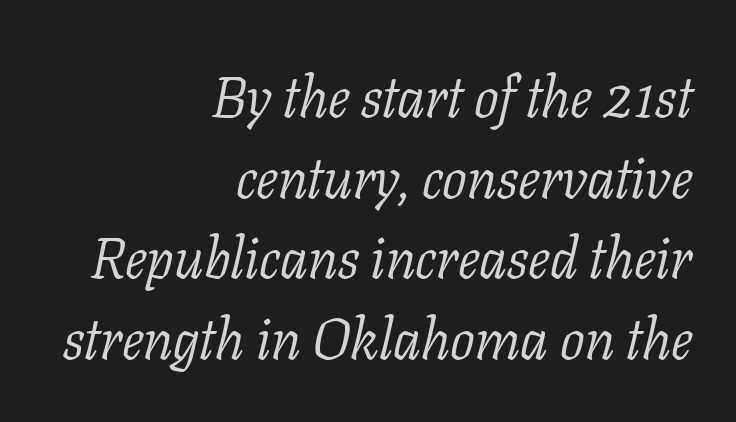
{"serif": "yes", "italic": "yes", "lean": "right", "slant_degrees": 11, "bold": "no", "weight": "light", "width": "normal", "stroke_contrast": "low", "x_height": "medium", "monospaced": "no", "underline": "no", "align": "right", "line_spacing": "normal", "line_spacing_ratio": 1.39, "letter_spacing": "normal", "letter_spacing_em": 0.0, "glyph_px": 58}
